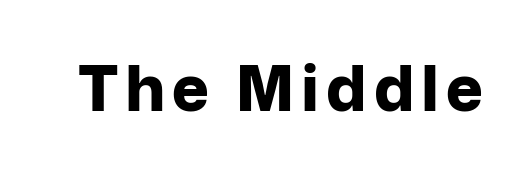
{"serif": "no", "italic": "no", "bold": "yes", "weight": "bold", "width": "normal", "stroke_contrast": "low", "x_height": "medium", "monospaced": "no", "underline": "no", "glyph_px": 63}
